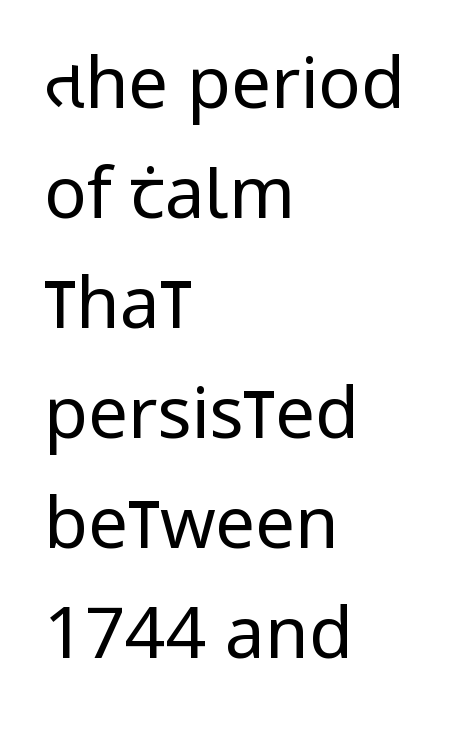
The image shows 71 px regular-weight, condensed sans-serif type, upright; set left-aligned, normal line spacing (1.55x), normal letter spacing, not underlined; low stroke contrast and a large x-height.
